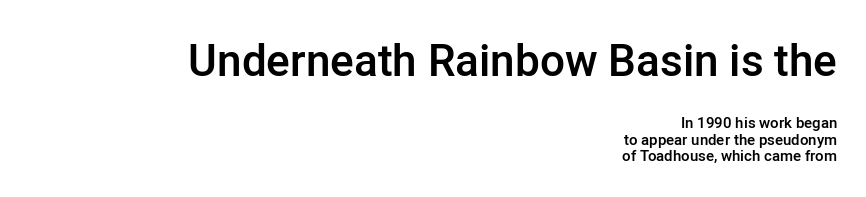
The image shows 44 px semibold sans-serif type, upright; set right-aligned, tight line spacing (1.09x), normal letter spacing, not underlined; the first (top) block is 2.93x larger; low stroke contrast and a medium x-height.
